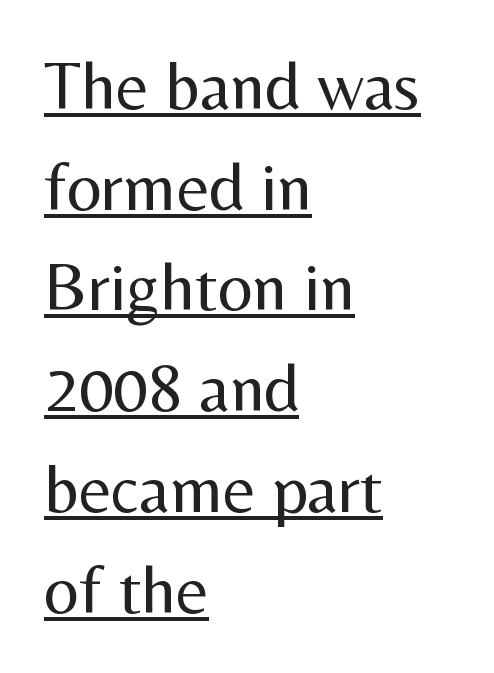
Q: Is the text bold? A: No.
Q: Is the text italic (slanted)? A: No, it is upright.
Q: Is the typeface a serif or a sans-serif typeface? A: Sans-serif.
Q: Is the text underlined? A: Yes.
Q: How is the paragraph aligned? A: Left-aligned.
Q: Is the spacing between letters normal or unusually wide? A: Normal.
Q: Is the spacing between lines tight, normal or loose? A: Normal.
Q: Width (condensed, normal, or wide)? A: Normal.
Q: Stroke contrast? A: Medium.
Q: x-height? A: Medium.
Q: Monospaced? A: No.
